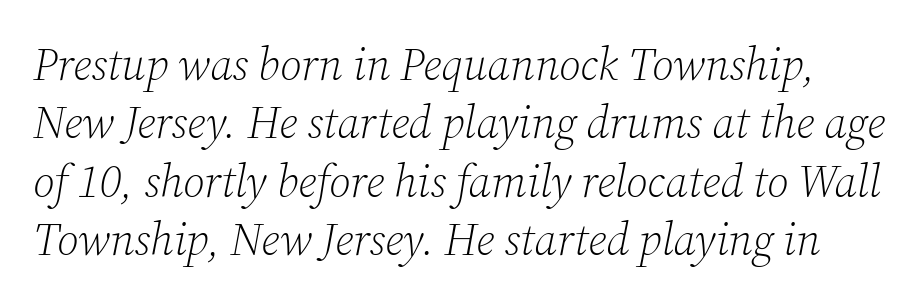
{"serif": "yes", "italic": "yes", "lean": "right", "slant_degrees": 12, "bold": "no", "weight": "light", "width": "normal", "stroke_contrast": "low", "x_height": "medium", "monospaced": "no", "underline": "no", "line_spacing": "normal", "line_spacing_ratio": 1.3, "letter_spacing": "normal", "letter_spacing_em": 0.0, "glyph_px": 45}
